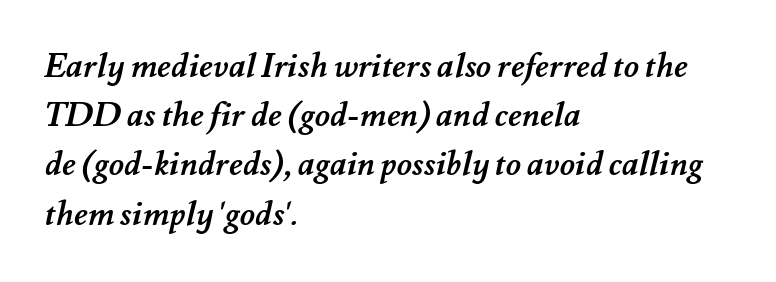
This rendering leaves character spacing at its baseline value. A student would call this left alignment; a typographer would say flush left, rag right. Weight: bold. Honestly, there is no underline to notice here at all. Is this a fixed-width face? No — the glyphs have proportional, varying widths. Successive baselines arrive at the customary interval.
